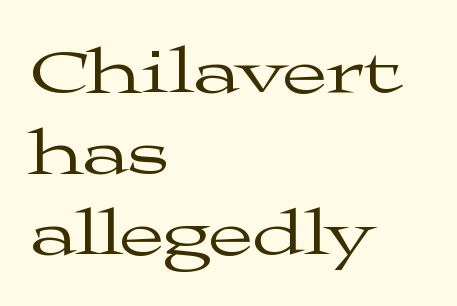
{"serif": "yes", "italic": "no", "bold": "no", "weight": "regular", "width": "wide", "stroke_contrast": "medium", "x_height": "medium", "monospaced": "no", "underline": "no", "align": "left", "line_spacing": "normal", "line_spacing_ratio": 1.25, "letter_spacing": "normal", "letter_spacing_em": 0.0, "glyph_px": 65}
